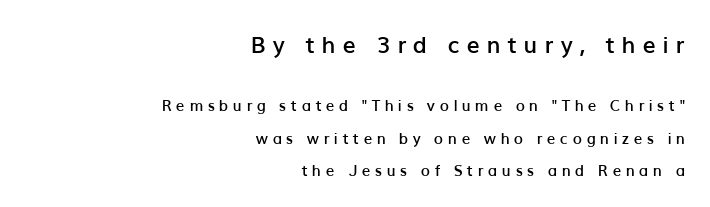
The image shows 23 px text type, upright; set right-aligned, loose line spacing (2.17x), unusually wide letter spacing (+0.3 em), not underlined; the first (top) block is 1.53x larger.
